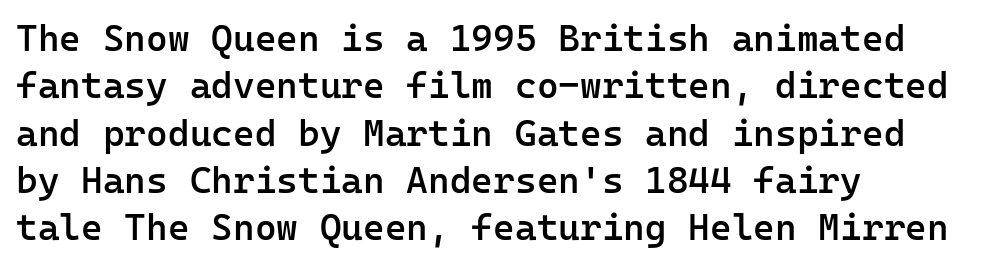
Examine the stroke ends and you'll find no serifs. In terms of letterspacing, this is plain default setting. Caption: multi-line text, flush left, ragged right. The type sits square on the baseline with zero lean. Look at the stroke-to-counter ratio: somewhat heavy, a semibold. Vertically, the passage feels balanced, rows spaced as you'd expect.
